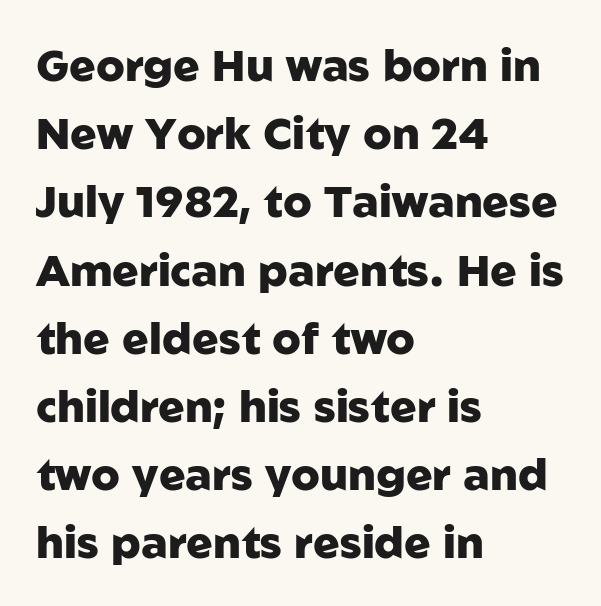
Q: Is the text bold? A: Yes.
Q: Is the text italic (slanted)? A: No, it is upright.
Q: Is the typeface a serif or a sans-serif typeface? A: Sans-serif.
Q: Is the text underlined? A: No.
Q: How is the paragraph aligned? A: Left-aligned.
Q: Is the spacing between letters normal or unusually wide? A: Normal.
Q: Is the spacing between lines tight, normal or loose? A: Normal.
Q: Width (condensed, normal, or wide)? A: Normal.
Q: Stroke contrast? A: Low.
Q: x-height? A: Medium.
Q: Monospaced? A: No.
